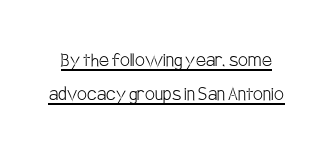
Stroke thickness stays within the range of a standard reading face or lighter. Every character sits straight up, as roman type does. Decoration check: the copy is underlined. The letters sit at their default tracking, neither squeezed nor spread. Regarding leading, the lines here are spaced in the standard way.
